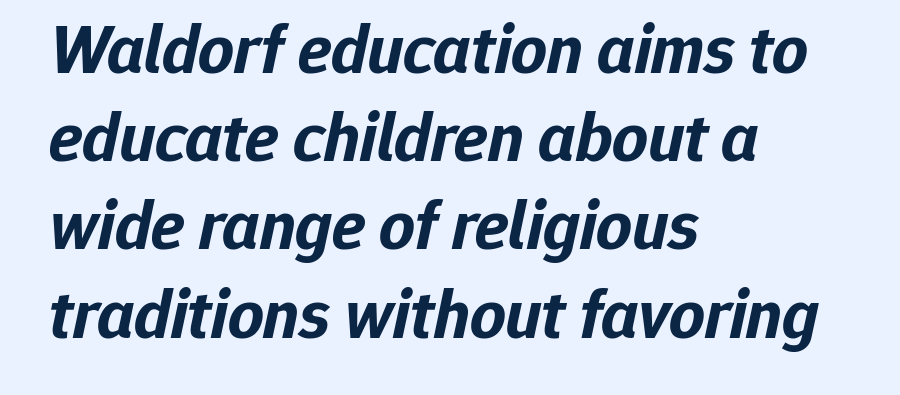
{"italic": "yes", "lean": "right", "slant_degrees": 12, "bold": "yes", "weight": "bold", "width": "normal", "stroke_contrast": "low", "x_height": "medium", "monospaced": "no", "underline": "no", "align": "left", "line_spacing": "normal", "line_spacing_ratio": 1.26, "letter_spacing": "normal", "letter_spacing_em": 0.0, "glyph_px": 70}
